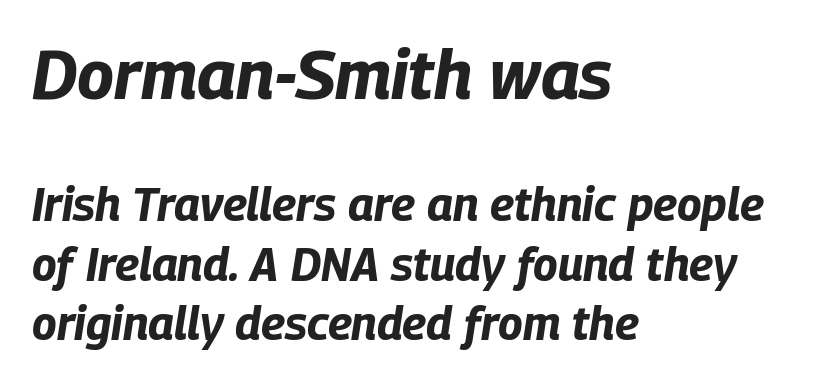
The rendering applies a slant to the glyphs. Beneath every word, the page is bare. The vertical gap from one line to the next is medium. These lines are rendered in a variable-pitch font.
